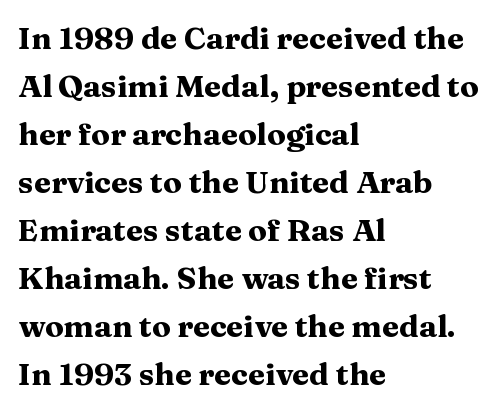
A roman cut, with each character standing at attention. Spacing verdict: proportional, widths tailored to each character. The passage shown is not underscored anywhere. This is heavy type, rendered in bold. The paragraph shown leans on its left margin. Students, observe: this is what conventionally led text looks like.
